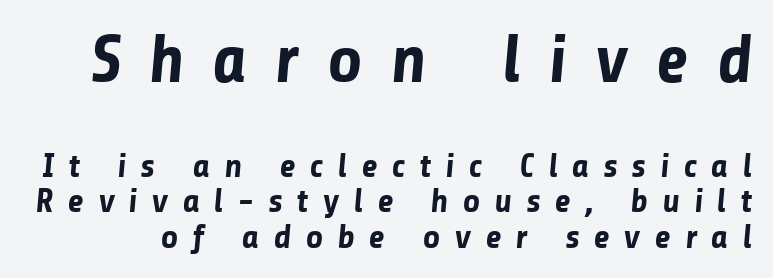
Honestly, the letter spacing is so wide it's the main thing you notice. Each new line begins almost immediately beneath the previous one. The words here are not underlined. The upper block of text is set noticeably larger than the block beneath it. Does the weight exceed regular? Yes, all the way to bold.
